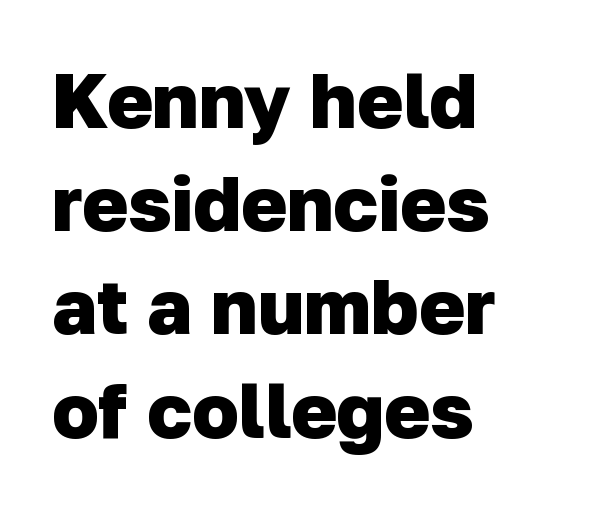
Q: Is the text bold? A: Yes.
Q: Is the typeface a serif or a sans-serif typeface? A: Sans-serif.
Q: Is the text underlined? A: No.
Q: How is the paragraph aligned? A: Left-aligned.
Q: Is the spacing between letters normal or unusually wide? A: Normal.
Q: Is the spacing between lines tight, normal or loose? A: Normal.
Q: Width (condensed, normal, or wide)? A: Normal.
Q: Stroke contrast? A: Low.
Q: x-height? A: Medium.
Q: Monospaced? A: No.
